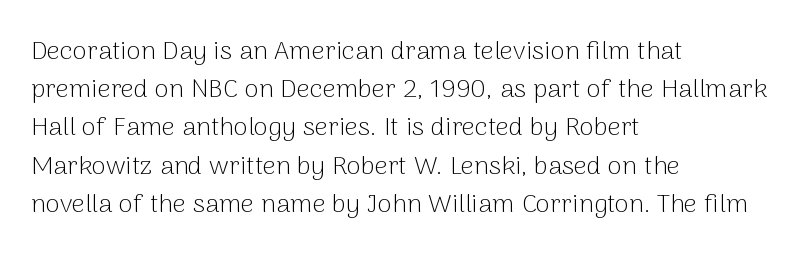
The vertical gap from one line to the next is medium. Quick note: underline off. The characters are drawn with everyday or finer stroke widths. A typesetter would mark this as roman, not italic. Caption: multi-line text, flush left, ragged right.
